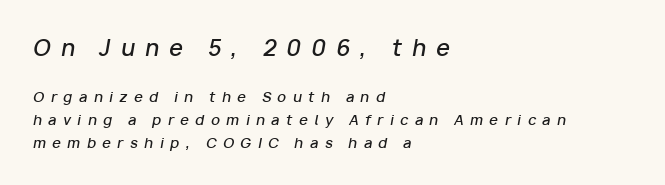
Caption: expanded tracking, letters set apart. Interline gaps are of average width in this sample. In terms of posture, this sample is oblique. Unmarked baselines from the first word to the last.
